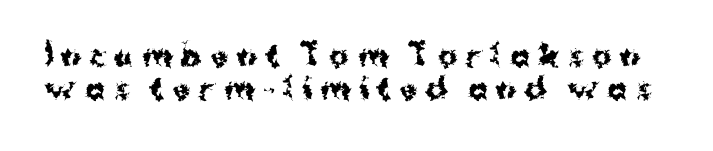
The image shows 29 px bold sans-serif type, upright; set tight line spacing (1.13x), unusually wide letter spacing (+0.29 em), not underlined; medium stroke contrast and a medium x-height.
